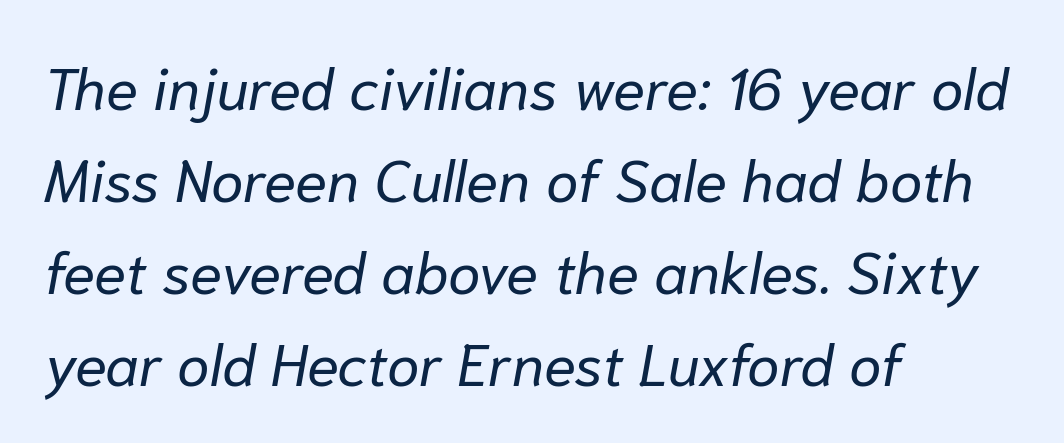
The image shows 59 px regular-weight type, italic (leaning right); set left-aligned, normal line spacing (1.56x), normal letter spacing, not underlined; low stroke contrast and a medium x-height.
